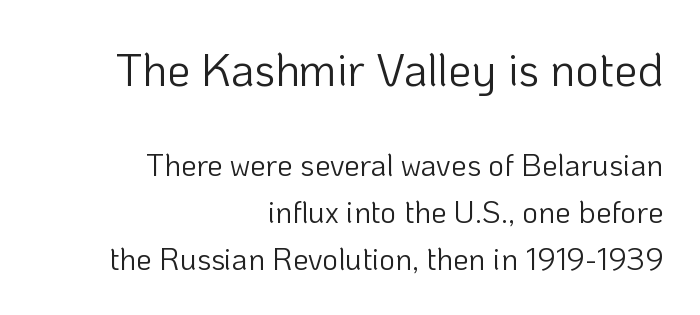
The image shows 46 px light sans-serif type, upright; set right-aligned, normal line spacing (1.51x), normal letter spacing, not underlined; the first (top) block is 1.48x larger; low stroke contrast and a medium x-height.
